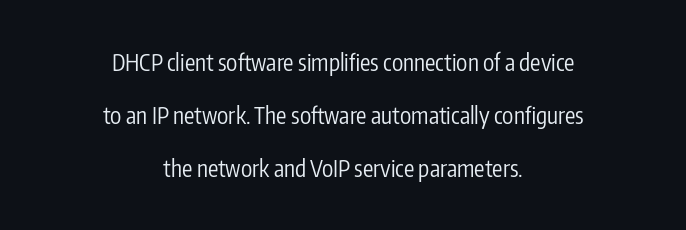
{"italic": "no", "bold": "no", "underline": "no", "align": "center", "line_spacing": "loose", "line_spacing_ratio": 2.3, "letter_spacing": "normal", "letter_spacing_em": 0.0, "glyph_px": 23}
